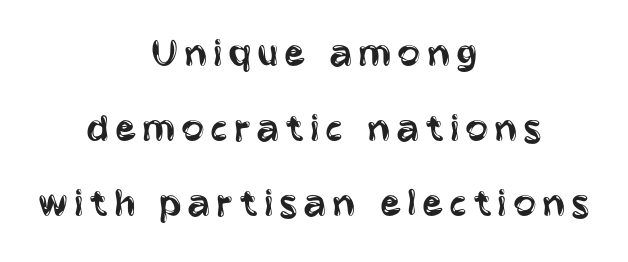
{"serif": "no", "italic": "no", "bold": "no", "weight": "regular", "width": "condensed", "stroke_contrast": "low", "x_height": "large", "monospaced": "no", "underline": "no", "align": "center", "line_spacing_ratio": 1.74, "glyph_px": 43}
